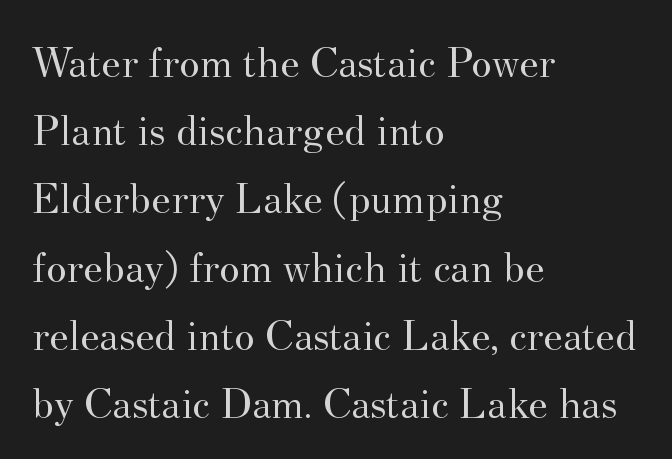
The paragraph shown leans on its left margin. The passage shown is typed in a proportional face where columns would drift. Look at the tracking — it's just the regular setting, nothing added. Is the stroke heavy? The answer is a plain regular-or-lighter. The axis of the letterforms is exactly vertical. No word sits above an underline.
